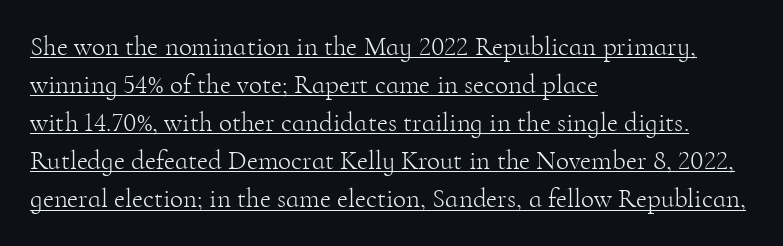
{"italic": "no", "bold": "no", "underline": "yes", "align": "left", "line_spacing": "normal", "line_spacing_ratio": 1.41, "letter_spacing": "normal", "letter_spacing_em": 0.0, "glyph_px": 27}
